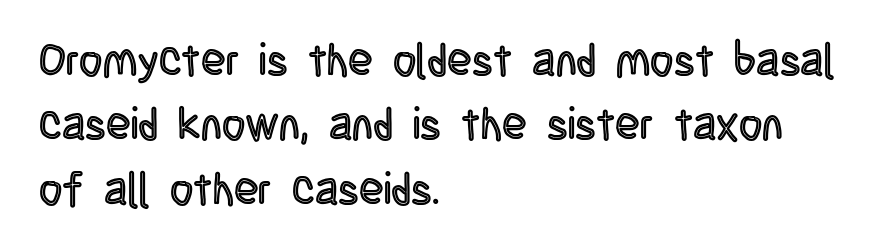
{"italic": "no", "width": "condensed", "x_height": "large", "monospaced": "no", "underline": "no", "align": "left", "line_spacing": "normal", "line_spacing_ratio": 1.43, "letter_spacing": "normal", "letter_spacing_em": 0.0, "glyph_px": 45}
